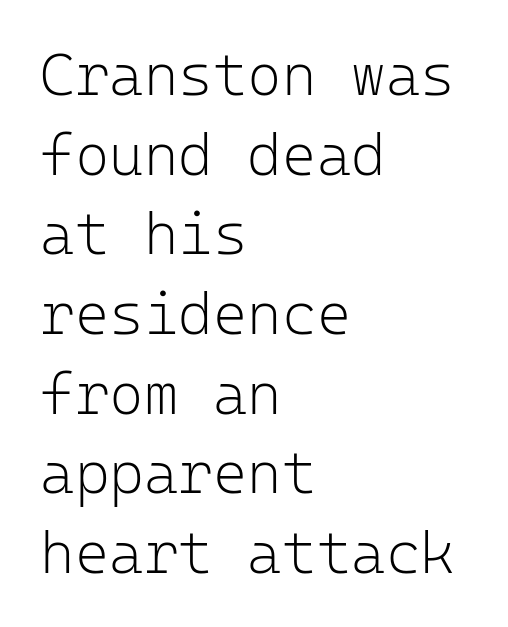
Every character sits straight up, as roman type does. The letterforms sit at book weight or below. The space between consecutive lines is moderate. How are the letters spaced? Ordinarily, with no added tracking.
